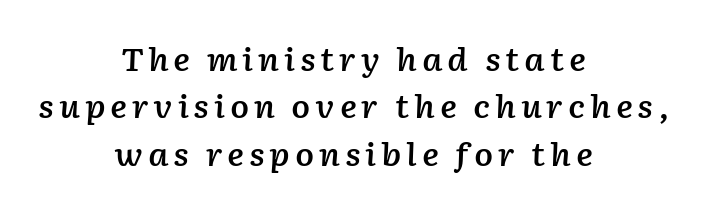
The image shows 31 px semibold type, italic (leaning right); set centered, normal line spacing (1.53x), not underlined; low stroke contrast and a medium x-height.
